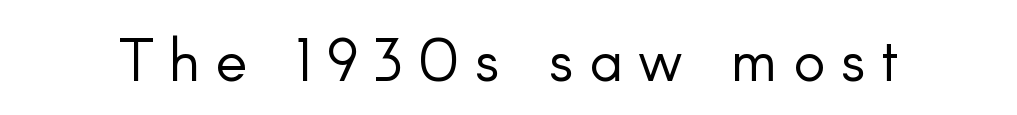
{"serif": "no", "italic": "no", "bold": "no", "weight": "light", "width": "normal", "stroke_contrast": "low", "x_height": "small", "monospaced": "no", "underline": "no", "letter_spacing": "wide", "letter_spacing_em": 0.27, "glyph_px": 59}
